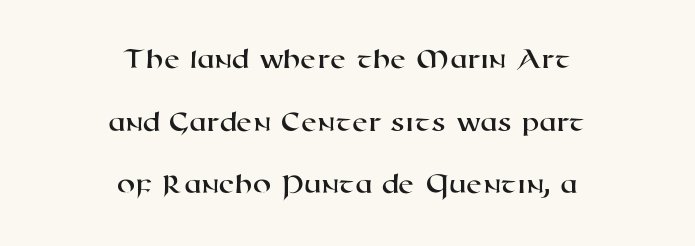
{"serif": "no", "width": "wide", "stroke_contrast": "high", "x_height": "medium", "monospaced": "no", "underline": "no", "align": "center", "line_spacing": "loose", "line_spacing_ratio": 2.16, "letter_spacing": "normal", "letter_spacing_em": 0.0, "glyph_px": 29}
